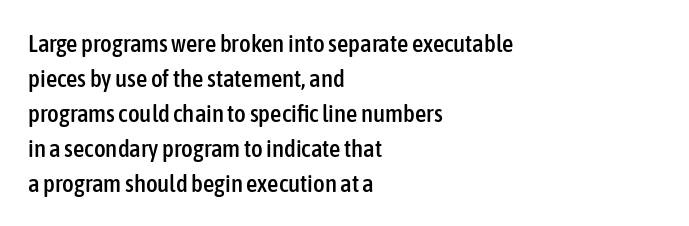
{"italic": "no", "underline": "no", "align": "left", "line_spacing": "normal", "line_spacing_ratio": 1.4, "letter_spacing": "normal", "letter_spacing_em": 0.0, "glyph_px": 25}
